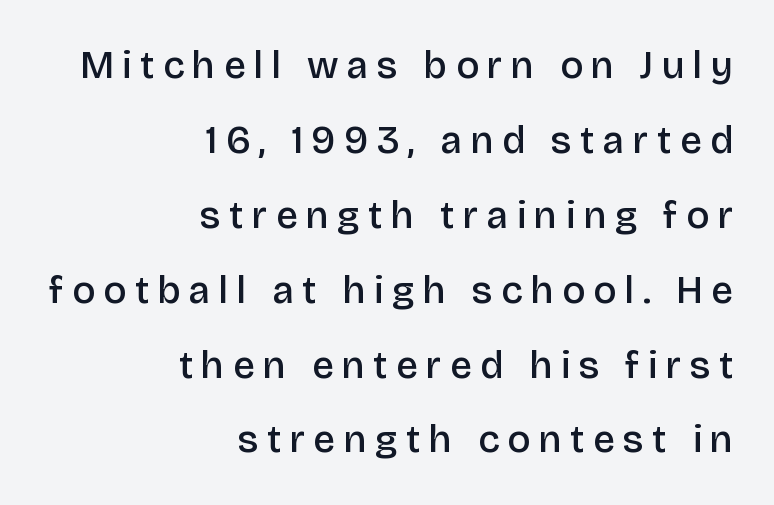
Q: Is the text bold? A: Semi-bold.
Q: Is the text italic (slanted)? A: No, it is upright.
Q: Is the typeface a serif or a sans-serif typeface? A: Sans-serif.
Q: Is the text underlined? A: No.
Q: How is the paragraph aligned? A: Right-aligned.
Q: Is the spacing between letters normal or unusually wide? A: Unusually wide.
Q: Is the spacing between lines tight, normal or loose? A: Loose.
Q: Width (condensed, normal, or wide)? A: Normal.
Q: Stroke contrast? A: Low.
Q: x-height? A: Large.
Q: Monospaced? A: No.
